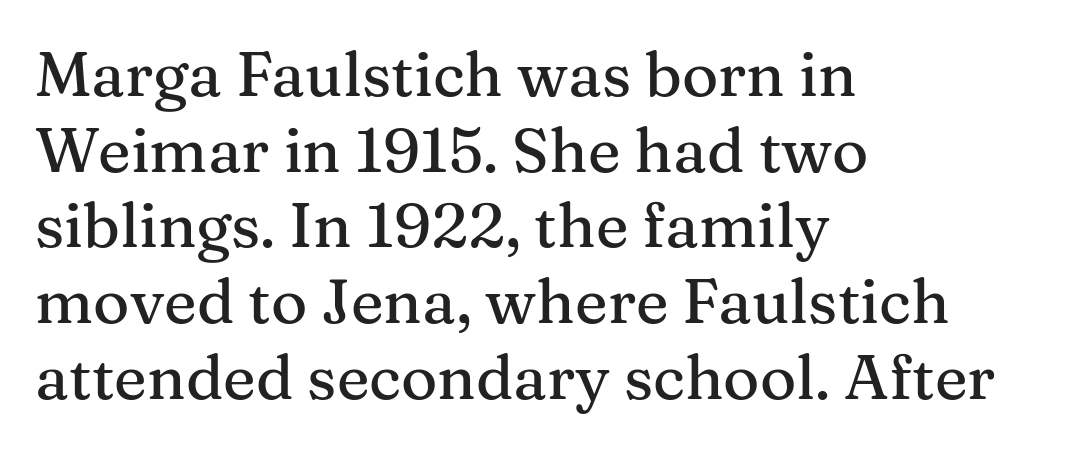
{"serif": "yes", "italic": "no", "width": "normal", "stroke_contrast": "medium", "x_height": "medium", "monospaced": "no", "underline": "no", "align": "left", "line_spacing_ratio": 1.22, "letter_spacing": "normal", "letter_spacing_em": 0.0, "glyph_px": 62}
